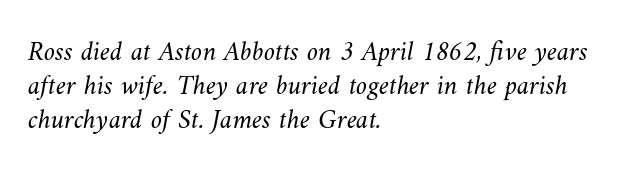
The image shows 28 px light type; set left-aligned, line spacing 1.21x, normal letter spacing, not underlined; medium stroke contrast and a small x-height.
